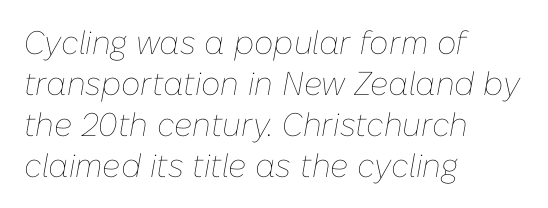
{"italic": "yes", "lean": "right", "slant_degrees": 10, "bold": "no", "weight": "thin", "width": "normal", "stroke_contrast": "low", "x_height": "medium", "monospaced": "no", "underline": "no", "align": "left", "line_spacing_ratio": 1.24, "letter_spacing": "normal", "letter_spacing_em": 0.0, "glyph_px": 33}
